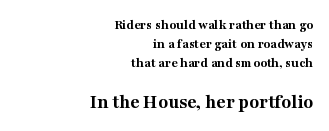
The image shows 20 px bold type, upright; set right-aligned, normal line spacing (1.37x), normal letter spacing, not underlined; the second (bottom) block is 1.43x larger.
